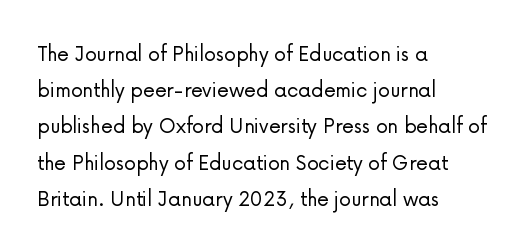
Q: Is the text bold? A: No.
Q: Is the text italic (slanted)? A: No, it is upright.
Q: Is the text underlined? A: No.
Q: How is the paragraph aligned? A: Left-aligned.
Q: Is the spacing between letters normal or unusually wide? A: Normal.
Q: Is the spacing between lines tight, normal or loose? A: Normal.
